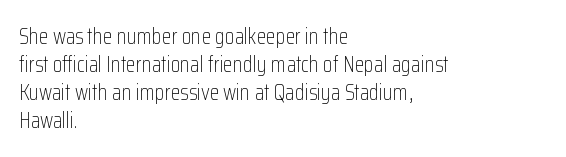
Q: Is the text bold? A: No.
Q: Is the text italic (slanted)? A: No, it is upright.
Q: Is the text underlined? A: No.
Q: How is the paragraph aligned? A: Left-aligned.
Q: Is the spacing between letters normal or unusually wide? A: Normal.
Q: Is the spacing between lines tight, normal or loose? A: Normal.
